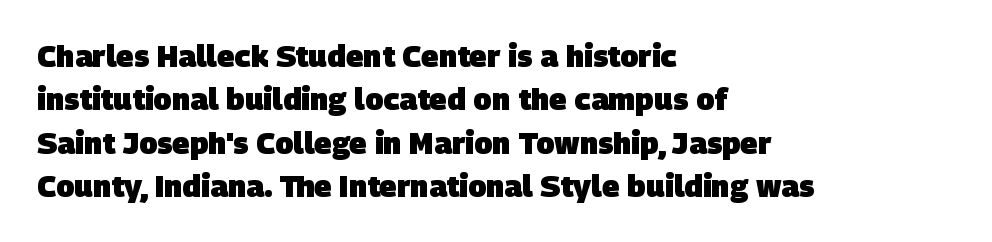
Q: Is the text bold? A: Yes.
Q: Is the typeface a serif or a sans-serif typeface? A: Sans-serif.
Q: Is the text underlined? A: No.
Q: How is the paragraph aligned? A: Left-aligned.
Q: Is the spacing between letters normal or unusually wide? A: Normal.
Q: Is the spacing between lines tight, normal or loose? A: Normal.
Q: Width (condensed, normal, or wide)? A: Normal.
Q: Stroke contrast? A: Low.
Q: x-height? A: Large.
Q: Monospaced? A: No.
